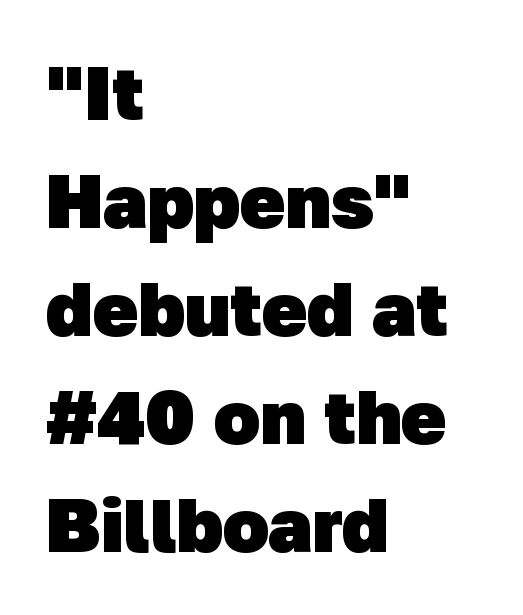
Q: Is the text bold? A: Yes.
Q: Is the typeface a serif or a sans-serif typeface? A: Sans-serif.
Q: Is the text underlined? A: No.
Q: How is the paragraph aligned? A: Left-aligned.
Q: Is the spacing between letters normal or unusually wide? A: Normal.
Q: Is the spacing between lines tight, normal or loose? A: Normal.
Q: Width (condensed, normal, or wide)? A: Normal.
Q: Stroke contrast? A: Low.
Q: x-height? A: Medium.
Q: Monospaced? A: No.
